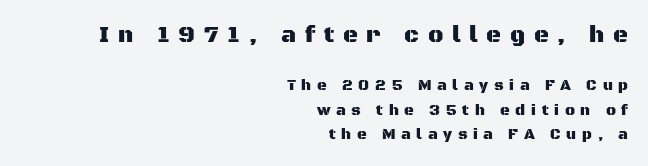
These lines are set flush right with a ragged left edge. Look at the glyph heights: the upper group is clearly the bigger setting. The designer left line spacing at the default. Descenders are the only things crossing below the line. Short note: letters widely spaced. This is the regular roman posture of the typeface.
